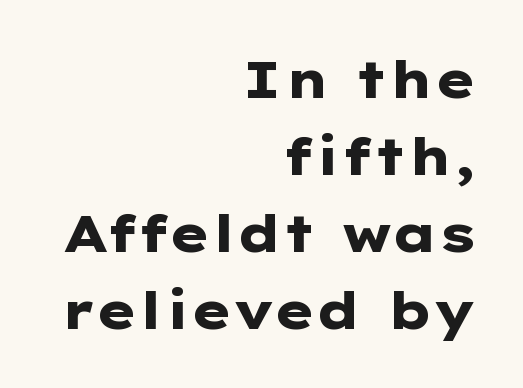
{"serif": "no", "italic": "no", "bold": "yes", "weight": "heavy", "width": "wide", "stroke_contrast": "low", "x_height": "medium", "monospaced": "no", "underline": "no", "align": "right", "line_spacing": "normal", "line_spacing_ratio": 1.48, "letter_spacing": "normal", "letter_spacing_em": 0.0, "glyph_px": 52}
